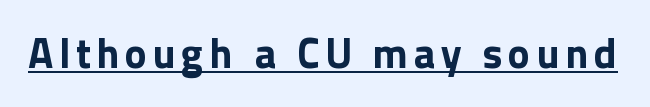
Q: Is the text bold? A: Yes.
Q: Is the text italic (slanted)? A: No, it is upright.
Q: Is the typeface a serif or a sans-serif typeface? A: Sans-serif.
Q: Is the text underlined? A: Yes.
Q: Width (condensed, normal, or wide)? A: Normal.
Q: x-height? A: Medium.
Q: Monospaced? A: No.
